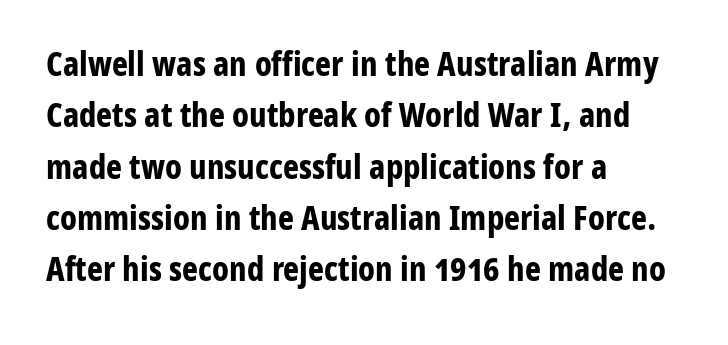
The image shows 34 px bold, condensed sans-serif type, upright; set left-aligned, normal line spacing (1.51x), normal letter spacing, not underlined; low stroke contrast and a medium x-height.
